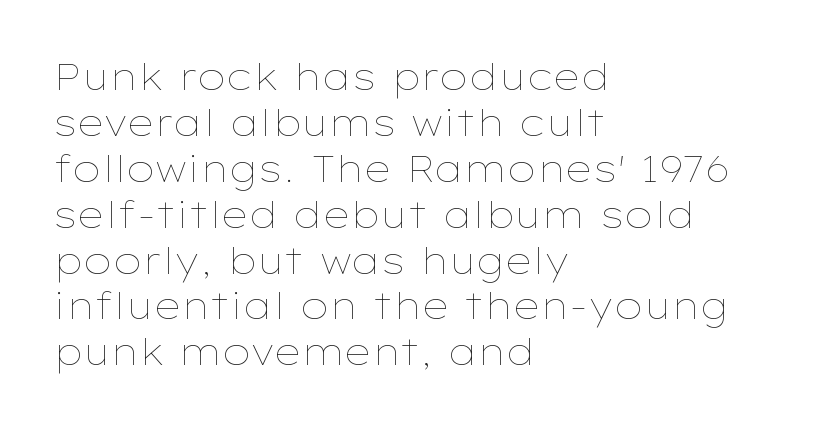
Q: Is the text bold? A: No.
Q: Is the text italic (slanted)? A: No, it is upright.
Q: Is the text underlined? A: No.
Q: How is the paragraph aligned? A: Left-aligned.
Q: Is the spacing between letters normal or unusually wide? A: Normal.
Q: Width (condensed, normal, or wide)? A: Wide.
Q: Stroke contrast? A: Low.
Q: x-height? A: Medium.
Q: Monospaced? A: No.
